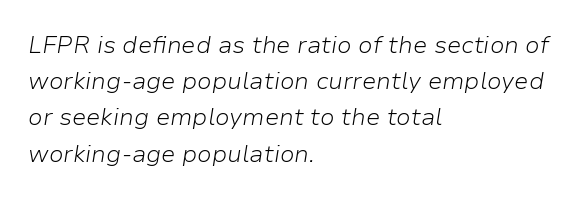
{"italic": "yes", "lean": "right", "slant_degrees": 9, "bold": "no", "underline": "no", "align": "left", "line_spacing": "normal", "line_spacing_ratio": 1.51, "letter_spacing": "normal", "letter_spacing_em": 0.0, "glyph_px": 24}
